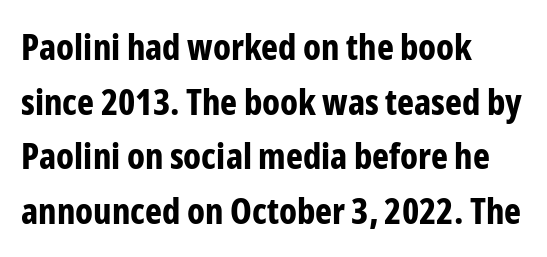
The image shows 36 px bold, condensed sans-serif type, upright; set left-aligned, normal line spacing (1.52x), normal letter spacing, not underlined; low stroke contrast and a medium x-height.
